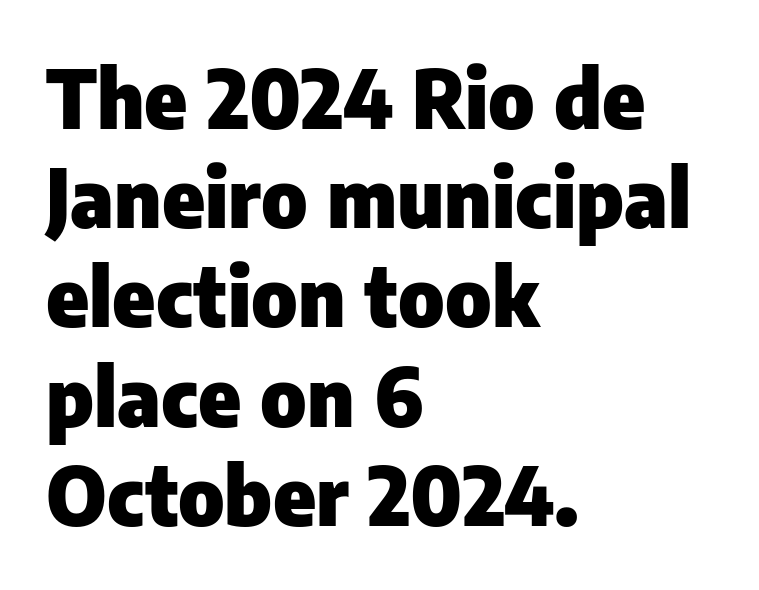
The image shows 80 px heavy sans-serif type, upright; set left-aligned, line spacing 1.24x, normal letter spacing, not underlined; low stroke contrast and a medium x-height.
